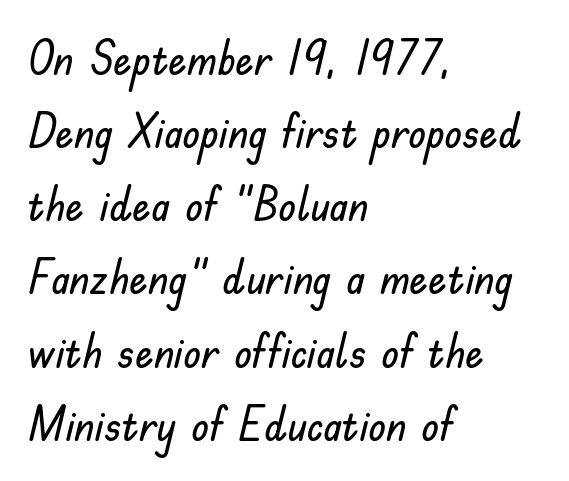
The image shows 46 px sans-serif type; set left-aligned, normal line spacing (1.59x), normal letter spacing, not underlined; low stroke contrast and a small x-height.
